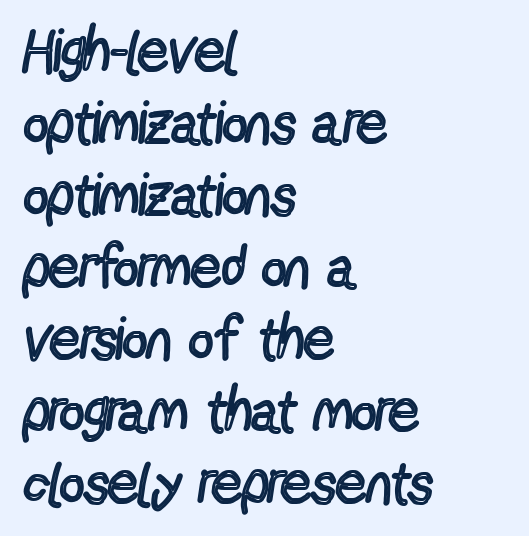
{"serif": "no", "bold": "no", "weight": "regular", "width": "condensed", "x_height": "medium", "monospaced": "no", "underline": "no", "align": "left", "line_spacing_ratio": 1.2, "letter_spacing": "normal", "letter_spacing_em": 0.0, "glyph_px": 60}
